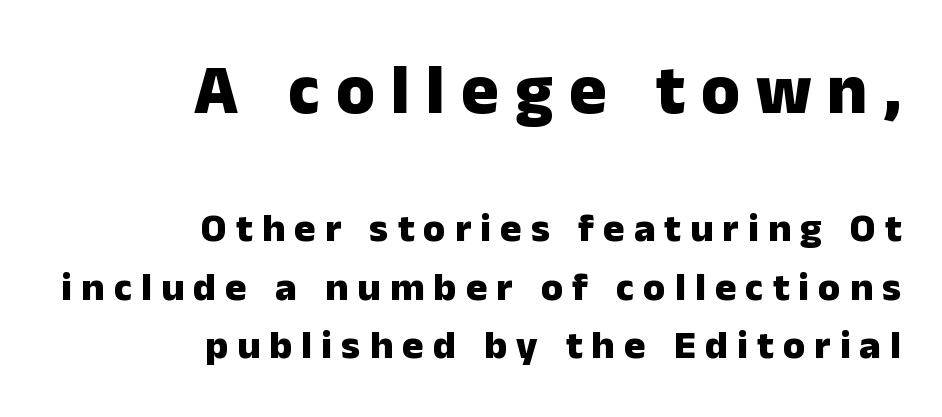
Compared with typical body copy, the letter spacing here is much looser. Classification — sans serif. The initial chunk of copy outweighs the following chunk in type size. These lines stack with their right ends in a neat column. Compared with an ordinary text face, these strokes are far heavier — a full bold. The foot of each line stays bare and open.
